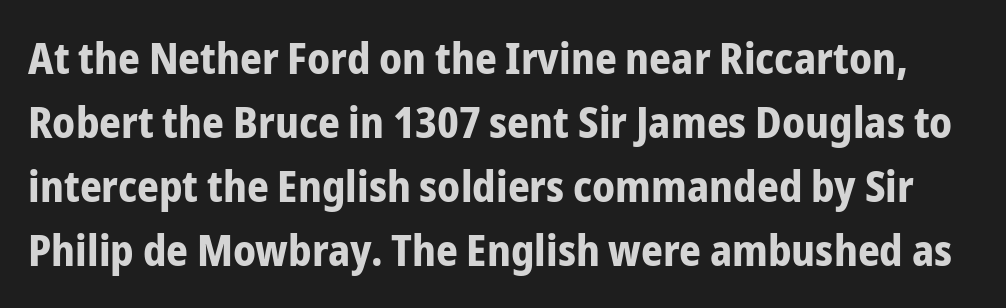
Q: Is the text bold? A: Yes.
Q: Is the text italic (slanted)? A: No, it is upright.
Q: Is the typeface a serif or a sans-serif typeface? A: Sans-serif.
Q: Is the text underlined? A: No.
Q: Is the spacing between letters normal or unusually wide? A: Normal.
Q: Is the spacing between lines tight, normal or loose? A: Normal.
Q: Width (condensed, normal, or wide)? A: Condensed.
Q: Stroke contrast? A: Low.
Q: x-height? A: Medium.
Q: Monospaced? A: No.
